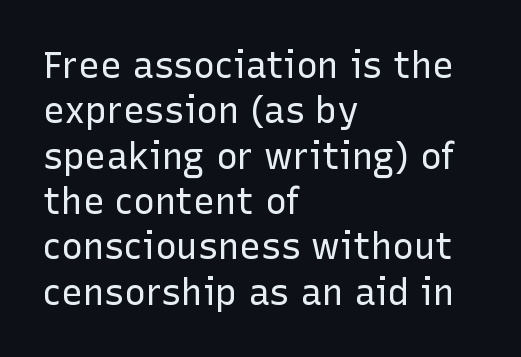
Q: Is the text bold? A: No.
Q: Is the text italic (slanted)? A: No, it is upright.
Q: Is the typeface a serif or a sans-serif typeface? A: Sans-serif.
Q: Is the text underlined? A: No.
Q: How is the paragraph aligned? A: Left-aligned.
Q: Is the spacing between letters normal or unusually wide? A: Normal.
Q: Is the spacing between lines tight, normal or loose? A: Normal.
Q: Width (condensed, normal, or wide)? A: Normal.
Q: Stroke contrast? A: Low.
Q: x-height? A: Medium.
Q: Monospaced? A: No.
